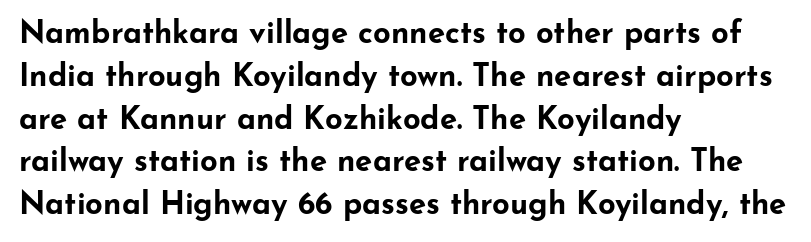
The image shows 31 px bold, wide sans-serif type, upright; set left-aligned, normal line spacing (1.38x), normal letter spacing, not underlined; low stroke contrast and a small x-height.
